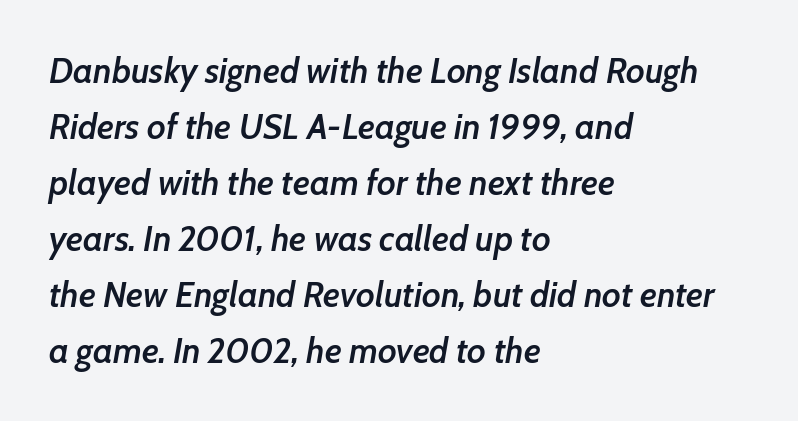
The characters look somewhat weighty, a semibold short of true bold. The rendering anchors every line to the left-hand side. Honestly, there is no underline to notice here at all. Is this a fixed-width face? No — the glyphs have proportional, varying widths. How would I describe the line gaps? Plain and ordinary. Characters are canted at an angle relative to the baseline's perpendicular.
